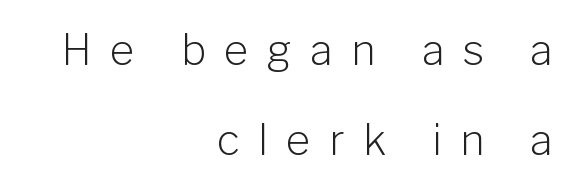
Vertical strokes here are truly vertical. Each word looks stretched out because of the extra space between its letters. Clear beneath every line of the passage. A sans-serif font was chosen for this passage. Weight: regular or lighter. Regarding leading, the lines here are spaced well apart.
